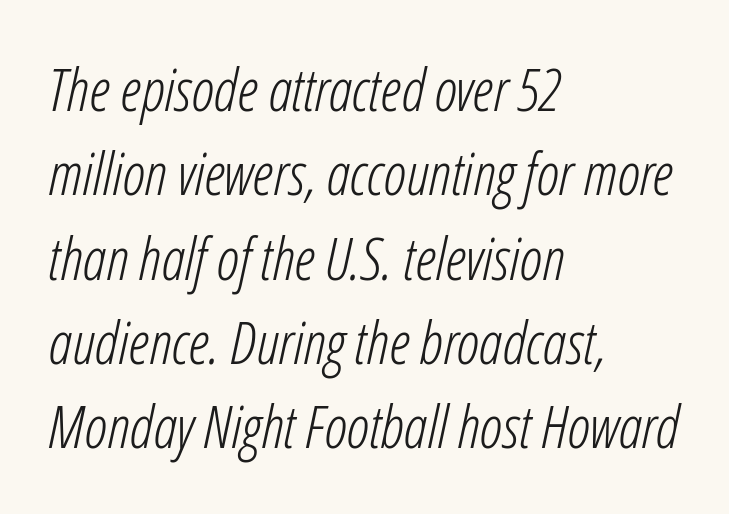
Q: Is the text bold? A: No.
Q: Is the text italic (slanted)? A: Yes, it leans right by about 12 degrees.
Q: Is the text underlined? A: No.
Q: How is the paragraph aligned? A: Left-aligned.
Q: Is the spacing between letters normal or unusually wide? A: Normal.
Q: Is the spacing between lines tight, normal or loose? A: Normal.
Q: Width (condensed, normal, or wide)? A: Condensed.
Q: Stroke contrast? A: Low.
Q: x-height? A: Medium.
Q: Monospaced? A: No.
